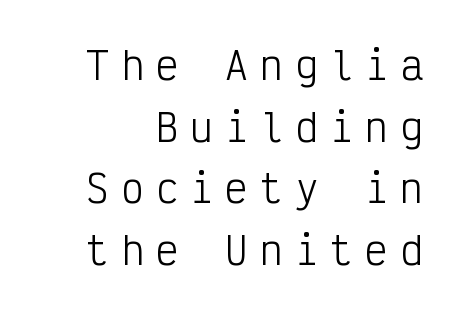
Q: Is the text bold? A: No.
Q: Is the text italic (slanted)? A: No, it is upright.
Q: Is the typeface a serif or a sans-serif typeface? A: Sans-serif.
Q: Is the text underlined? A: No.
Q: Is the spacing between letters normal or unusually wide? A: Unusually wide.
Q: Is the spacing between lines tight, normal or loose? A: Normal.
Q: Width (condensed, normal, or wide)? A: Condensed.
Q: Stroke contrast? A: Low.
Q: x-height? A: Medium.
Q: Monospaced? A: Yes.
